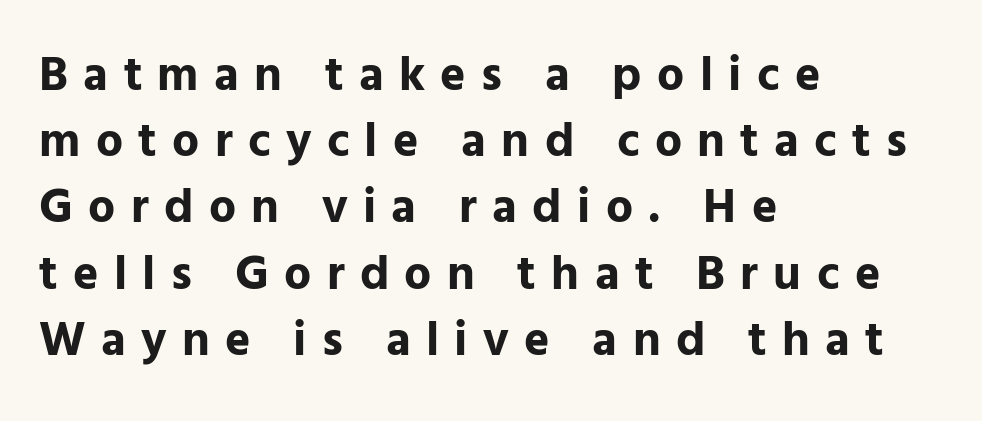
Q: Is the text bold? A: Yes.
Q: Is the text italic (slanted)? A: No, it is upright.
Q: Is the typeface a serif or a sans-serif typeface? A: Sans-serif.
Q: Is the text underlined? A: No.
Q: How is the paragraph aligned? A: Left-aligned.
Q: Is the spacing between letters normal or unusually wide? A: Unusually wide.
Q: Is the spacing between lines tight, normal or loose? A: Normal.
Q: Width (condensed, normal, or wide)? A: Normal.
Q: Stroke contrast? A: Low.
Q: x-height? A: Medium.
Q: Monospaced? A: No.
